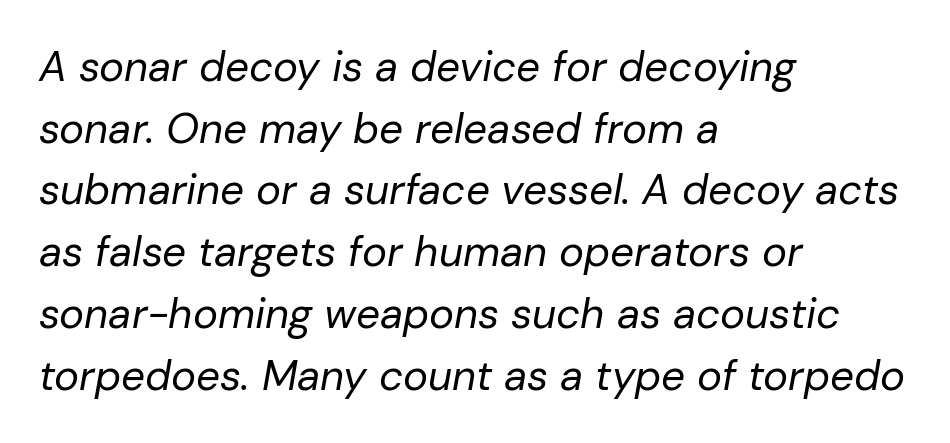
Q: Is the text bold? A: No.
Q: Is the text italic (slanted)? A: Yes, it leans right by about 10 degrees.
Q: Is the text underlined? A: No.
Q: How is the paragraph aligned? A: Left-aligned.
Q: Is the spacing between letters normal or unusually wide? A: Normal.
Q: Is the spacing between lines tight, normal or loose? A: Normal.
Q: Width (condensed, normal, or wide)? A: Normal.
Q: Stroke contrast? A: Low.
Q: x-height? A: Medium.
Q: Monospaced? A: No.
